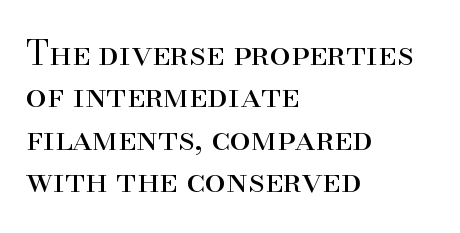
Counters stay open thanks to moderate or lighter strokes. Notice how the stems are strictly vertical — no italics here. One glance says typical: line gaps are just what's usual. Regarding serifs, this sample has them. Think of a printed novel: that variable character pitch is what you see here.
